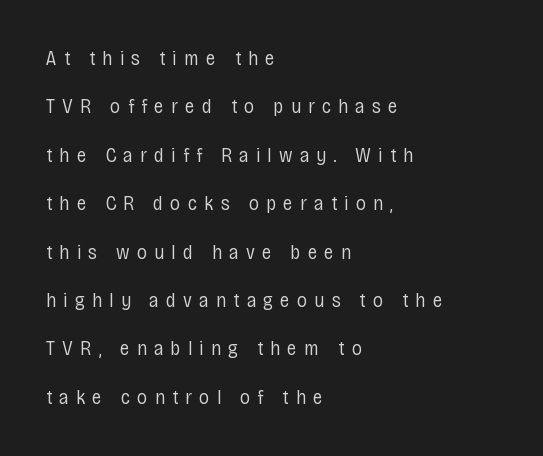
The gaps between neighbouring characters are conspicuously large. Each row of text sits above clean, open space. The typesetter chose a ragged-right arrangement here. The letters stand upright; this is a roman face. Successive baselines arrive slowly, with a big drop between each. The strokes carry an ordinary text weight at most.
